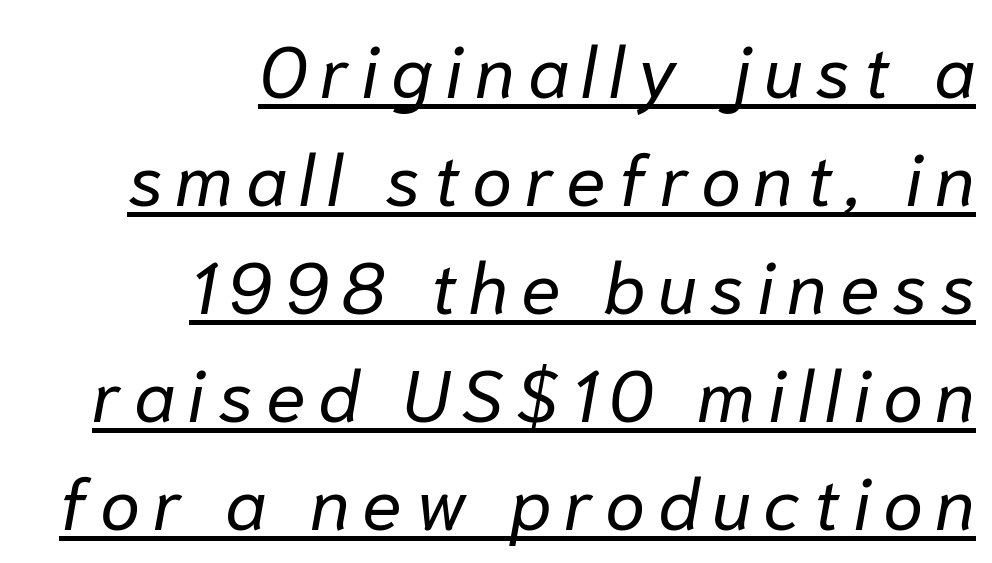
The image shows 73 px regular-weight type, italic (leaning right); set right-aligned, normal line spacing (1.48x), underlined; low stroke contrast and a medium x-height.
